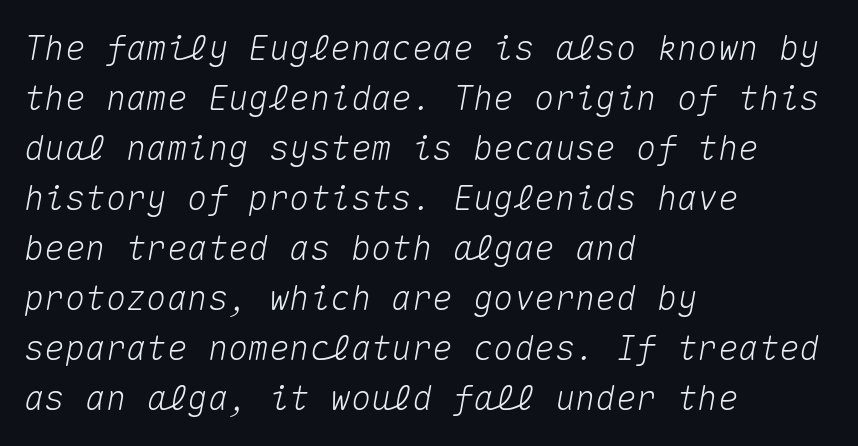
{"italic": "yes", "lean": "right", "slant_degrees": 10, "width": "normal", "stroke_contrast": "medium", "x_height": "medium", "monospaced": "yes", "underline": "no", "align": "left", "line_spacing": "normal", "line_spacing_ratio": 1.47, "letter_spacing": "normal", "letter_spacing_em": 0.0, "glyph_px": 34}
